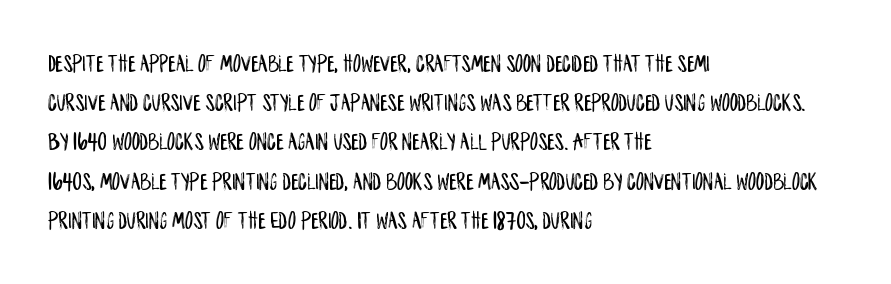
The foot of each line stays bare and open. Upright lettering throughout. Characters follow at the spacing the type designer built in. Line spacing here is normal.
